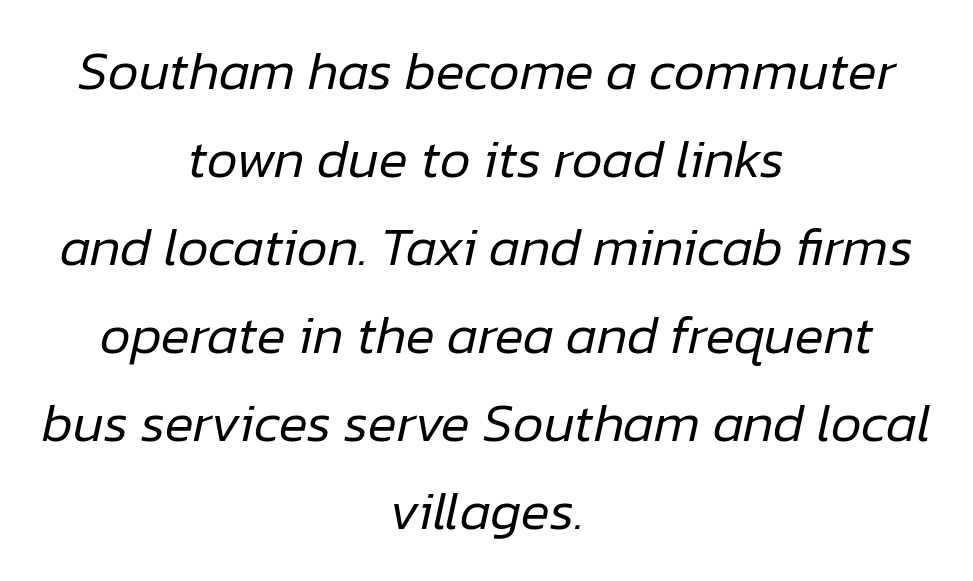
The image shows 54 px regular-weight type, italic (leaning right); set centered, normal line spacing (1.63x), normal letter spacing, not underlined; low stroke contrast and a medium x-height.
